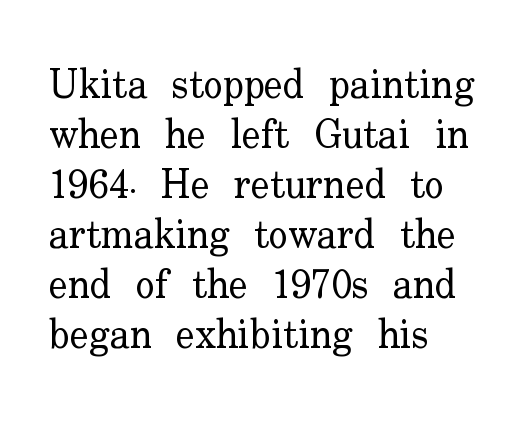
Q: Is the text bold? A: No.
Q: Is the text italic (slanted)? A: No, it is upright.
Q: Is the typeface a serif or a sans-serif typeface? A: Serif.
Q: Is the text underlined? A: No.
Q: How is the paragraph aligned? A: Left-aligned.
Q: Is the spacing between letters normal or unusually wide? A: Normal.
Q: Is the spacing between lines tight, normal or loose? A: Normal.
Q: Width (condensed, normal, or wide)? A: Normal.
Q: Stroke contrast? A: Low.
Q: x-height? A: Small.
Q: Monospaced? A: No.
